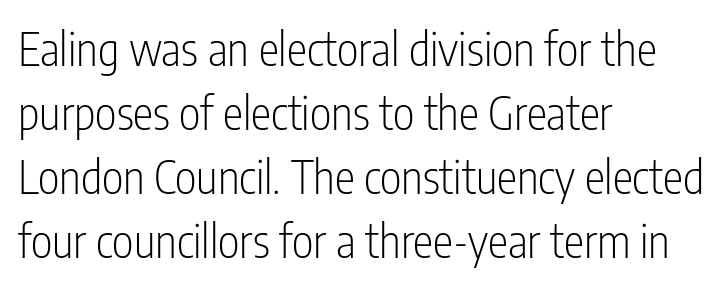
The image shows 46 px light, condensed sans-serif type, upright; set left-aligned, normal line spacing (1.39x), normal letter spacing, not underlined; low stroke contrast and a medium x-height.
